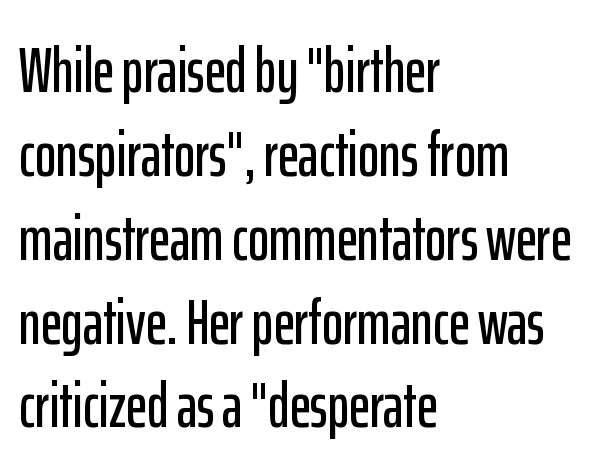
Spacing between characters is what you'd get straight out of the box. Beneath every word, the page is bare. Notice how descenders clear the ascenders below comfortably — that's standard leading. Every stem runs plumb, perpendicular to the baseline. These lines stack with their left ends in a neat column. These lines are composed in type without serifs.
